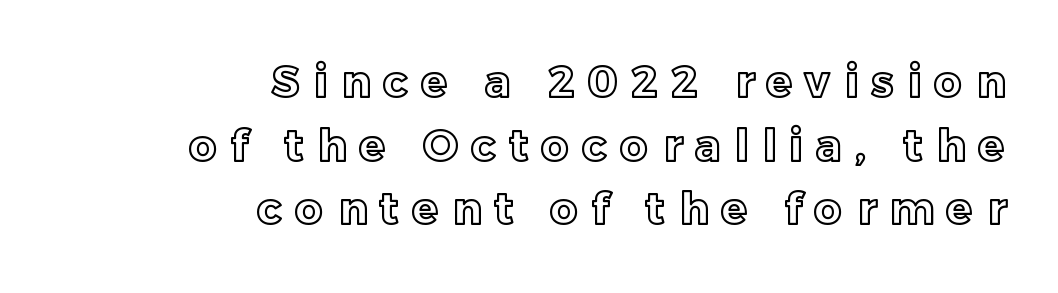
The specimen reads as upright at a glance. Letters rest on an invisible, unmarked baseline. The tracking jumps out immediately: characters are airy and widely separated. The rendering uses natural spacing where letterforms have individual widths. These lines stack with their right ends in a neat column. This sample keeps an unexceptional amount of space between lines.
